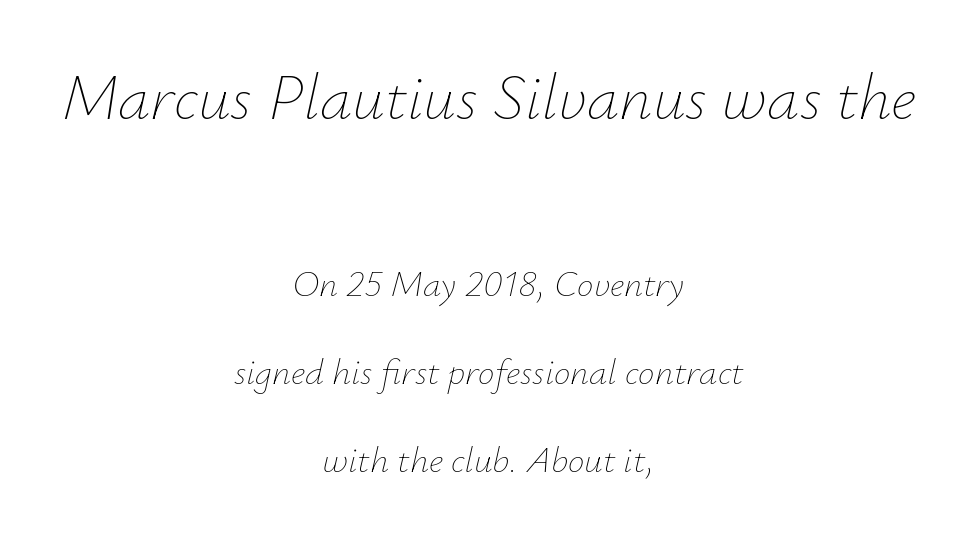
The image shows 65 px thin type, italic (leaning right); set centered, loose line spacing (2.38x), normal letter spacing, not underlined; the first (top) block is 1.76x larger; low stroke contrast and a small x-height.
